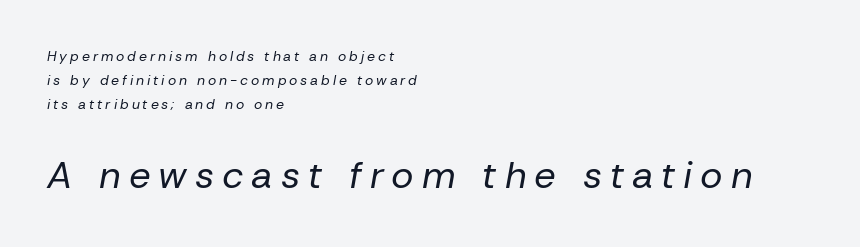
{"italic": "yes", "lean": "right", "slant_degrees": 10, "bold": "no", "weight": "regular", "width": "normal", "stroke_contrast": "low", "x_height": "medium", "monospaced": "no", "underline": "no", "align": "left", "line_spacing_ratio": 1.72, "letter_spacing": "wide", "letter_spacing_em": 0.21, "larger_block": "second", "size_ratio": 2.71, "glyph_px": 38}
